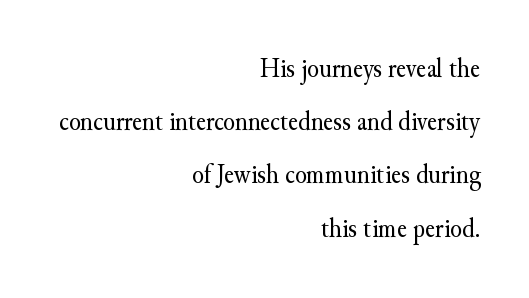
{"italic": "no", "bold": "no", "underline": "no", "align": "right", "line_spacing": "loose", "line_spacing_ratio": 1.97, "letter_spacing": "normal", "letter_spacing_em": 0.0, "glyph_px": 27}
